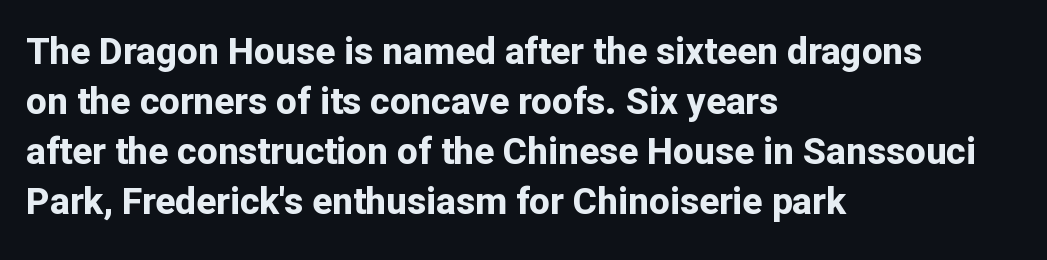
The image shows 37 px bold sans-serif type, upright; set left-aligned, normal line spacing (1.35x), normal letter spacing, not underlined; low stroke contrast and a medium x-height.
